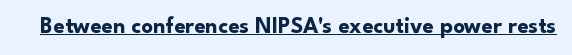
The image shows 23 px bold type, upright; set normal letter spacing, underlined.
